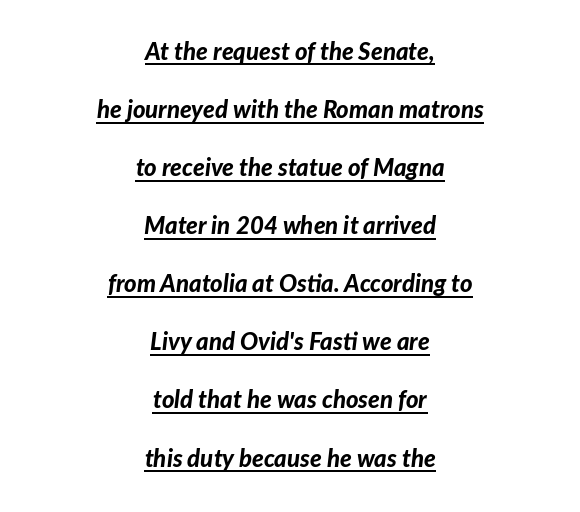
Caption: standard tracking, unaltered. The face used here has the dense, thick strokes of a bold. You can see a thin bar hugging the bottom of the glyphs. The text carries the slant typical of an italic or oblique font. The rendering positions every line midway between the sides.
